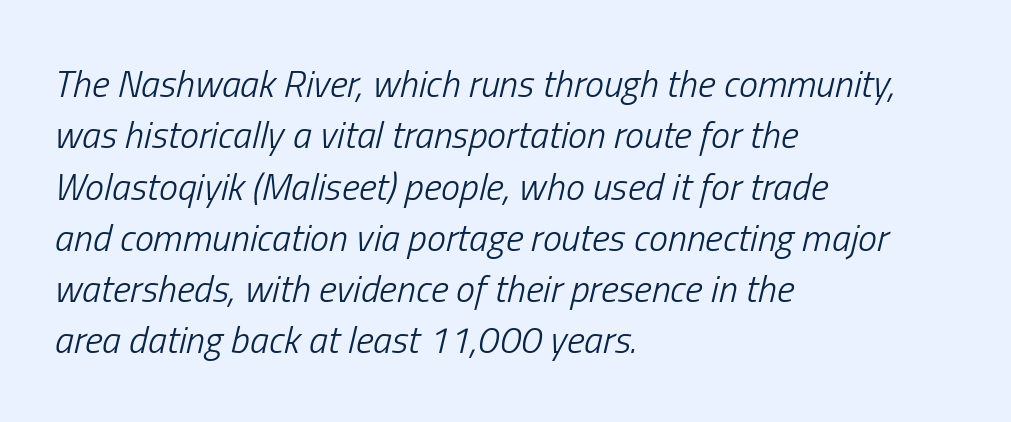
Q: Is the text bold? A: No.
Q: Is the text italic (slanted)? A: Yes, it leans right by about 13 degrees.
Q: Is the text underlined? A: No.
Q: How is the paragraph aligned? A: Left-aligned.
Q: Is the spacing between letters normal or unusually wide? A: Normal.
Q: Is the spacing between lines tight, normal or loose? A: Normal.
Q: Width (condensed, normal, or wide)? A: Condensed.
Q: Stroke contrast? A: Low.
Q: x-height? A: Medium.
Q: Monospaced? A: No.
